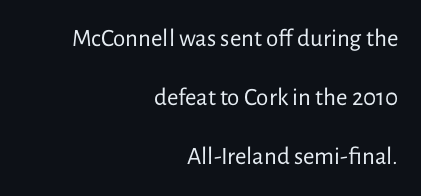
This sample uses plain, unmodified letter spacing. The area under the type is left untouched. The characters are drawn with everyday or finer stroke widths. If you drew a ruler down the right edge, every line would touch it. If you drew a line through each stem, it would be perfectly vertical. The passage shown stacks its lines with a broad gap.
